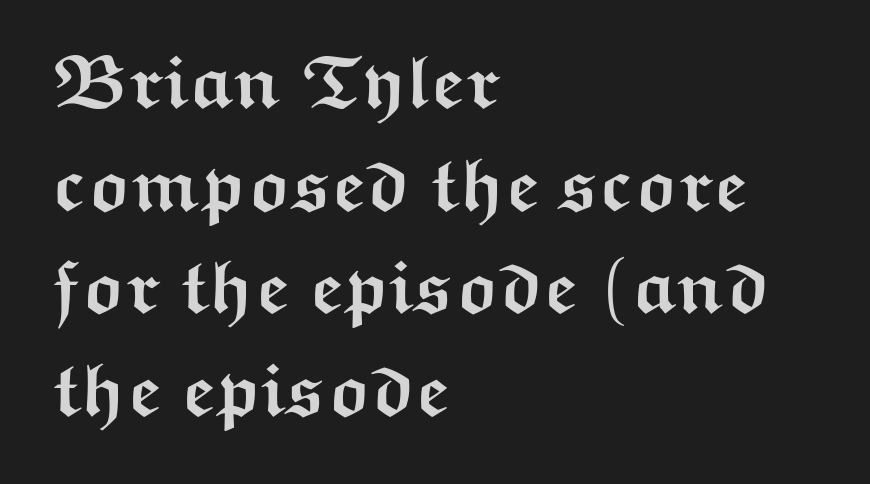
The image shows 75 px semibold, wide sans-serif type, upright; set left-aligned, normal line spacing (1.37x), normal letter spacing, not underlined; medium stroke contrast and a medium x-height.
